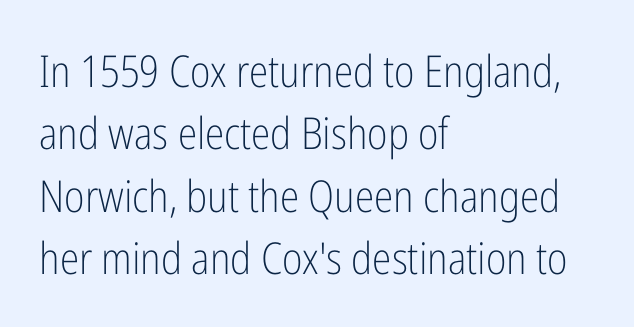
Q: Is the text bold? A: No.
Q: Is the text italic (slanted)? A: No, it is upright.
Q: Is the typeface a serif or a sans-serif typeface? A: Sans-serif.
Q: Is the text underlined? A: No.
Q: How is the paragraph aligned? A: Left-aligned.
Q: Is the spacing between letters normal or unusually wide? A: Normal.
Q: Is the spacing between lines tight, normal or loose? A: Normal.
Q: Width (condensed, normal, or wide)? A: Condensed.
Q: Stroke contrast? A: Low.
Q: x-height? A: Medium.
Q: Monospaced? A: No.
